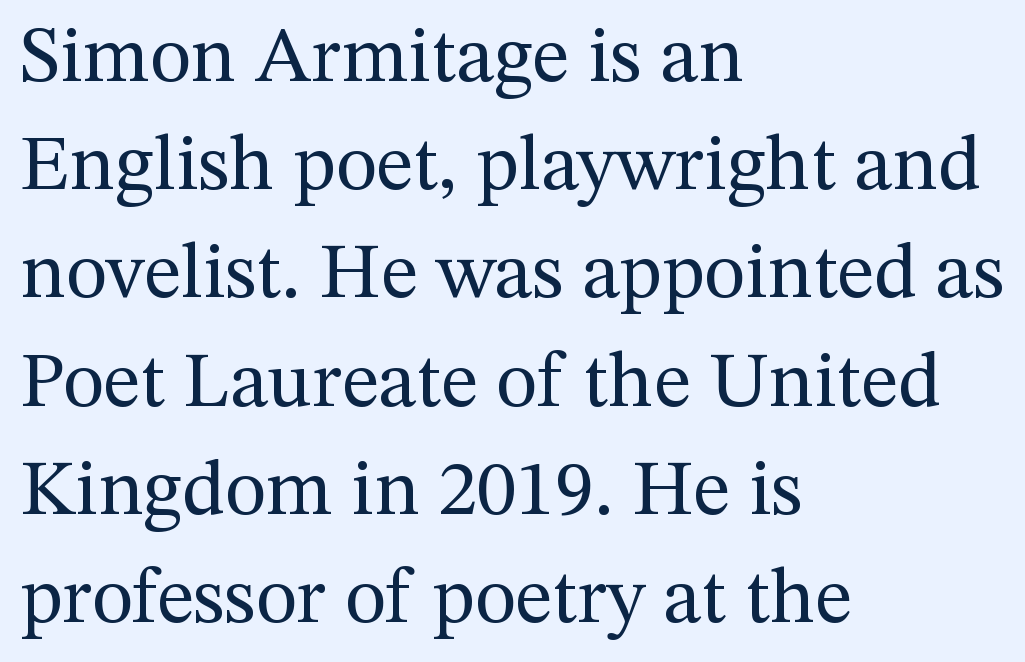
{"serif": "yes", "italic": "no", "bold": "no", "weight": "regular", "width": "normal", "stroke_contrast": "medium", "x_height": "medium", "monospaced": "no", "underline": "no", "align": "left", "line_spacing": "normal", "line_spacing_ratio": 1.37, "letter_spacing": "normal", "letter_spacing_em": 0.0, "glyph_px": 79}
